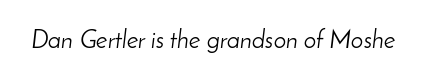
Stroke mass is kept to a normal reading level or below. Nothing unusual about the tracking: characters are spaced as the font intends. The lettering tilts uniformly, giving the passage an italic look. The specimen omits any rule beneath the text block's lines.
